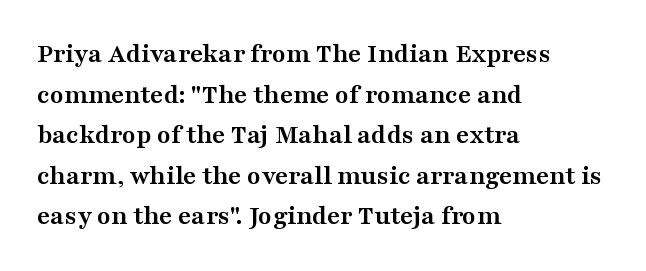
The lettering holds an erect, upright posture throughout. The ragged edge is on the right, which tells us the setting is flush left. Rows of type keep a routine distance in the vertical direction. The space directly below the letters is spotless. Summary of weight: heavy, a full bold. In terms of letterspacing, this is plain default setting.
